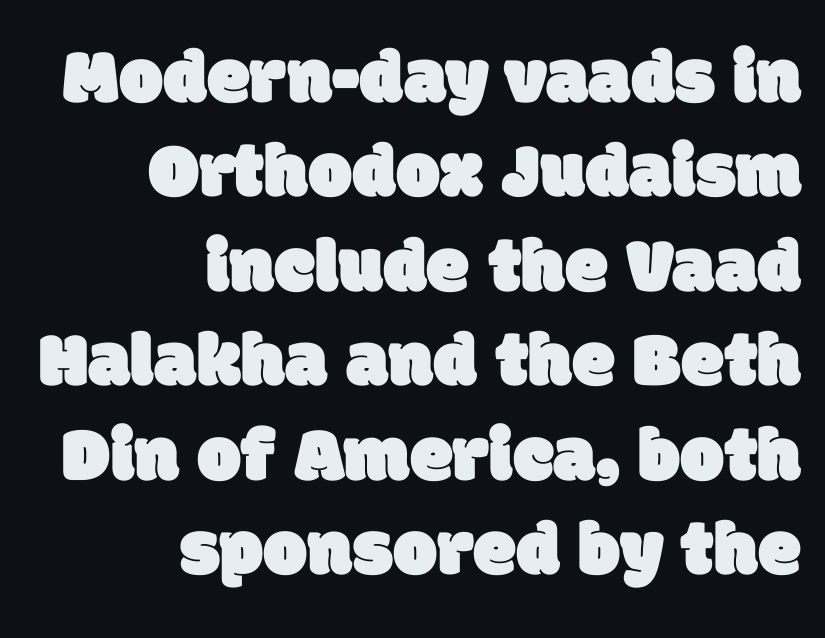
The compositor pushed each line to the right boundary. The tracking reads as untouched default to a designer's eye. The type family on display is of the sans-serif kind. Note the varied advance widths — an 'i' is clearly narrower than an 'm'. Nobody drew a line under any word here.
